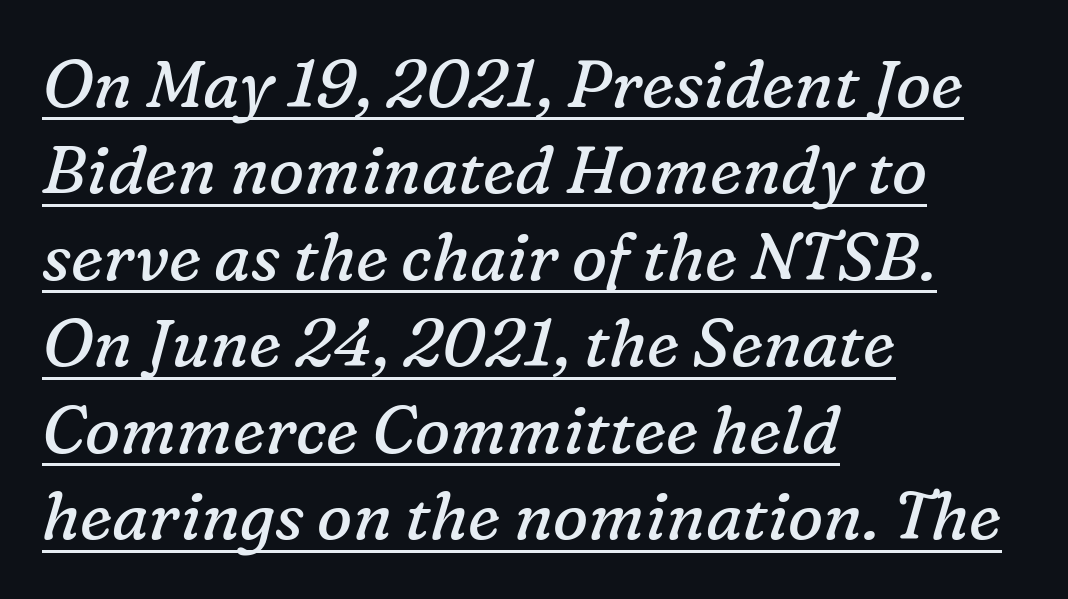
Think standard paragraph weight, or any step lighter than that. The letters carry serifs — small finishing strokes at the ends of their stems. The text carries the slant typical of an italic or oblique font. A baseline rule has been typeset under these characters.
